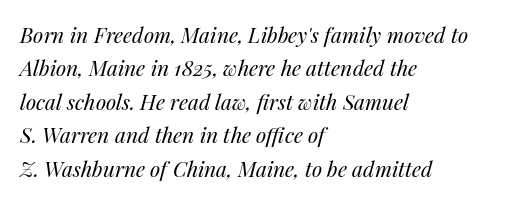
{"italic": "yes", "lean": "right", "slant_degrees": 14, "bold": "no", "underline": "no", "align": "left", "line_spacing": "normal", "line_spacing_ratio": 1.59, "letter_spacing": "normal", "letter_spacing_em": 0.0, "glyph_px": 21}
